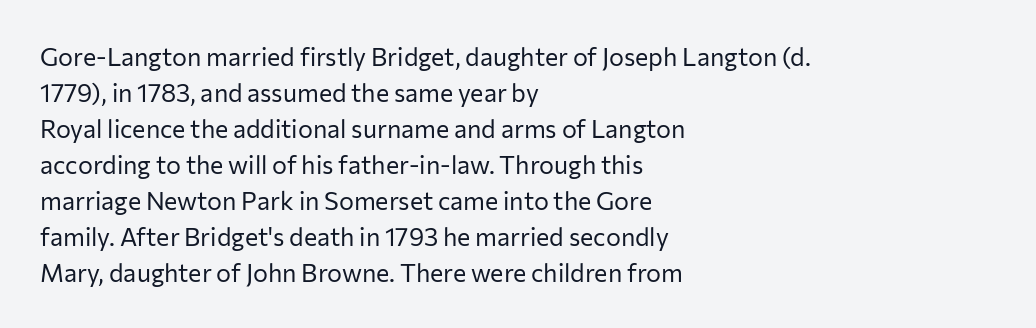
Q: Is the text bold? A: No.
Q: Is the text italic (slanted)? A: No, it is upright.
Q: Is the text underlined? A: No.
Q: How is the paragraph aligned? A: Left-aligned.
Q: Is the spacing between letters normal or unusually wide? A: Normal.
Q: Is the spacing between lines tight, normal or loose? A: Normal.
